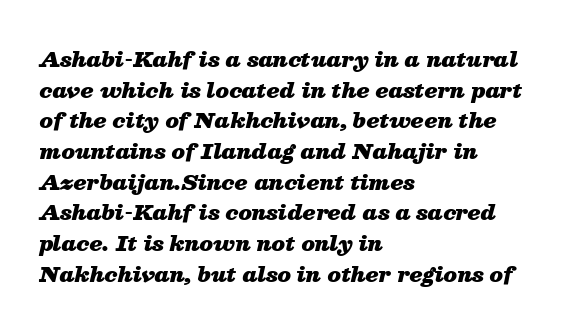
The image shows 21 px bold type, italic (leaning right); set left-aligned, normal line spacing (1.46x), normal letter spacing, not underlined.
